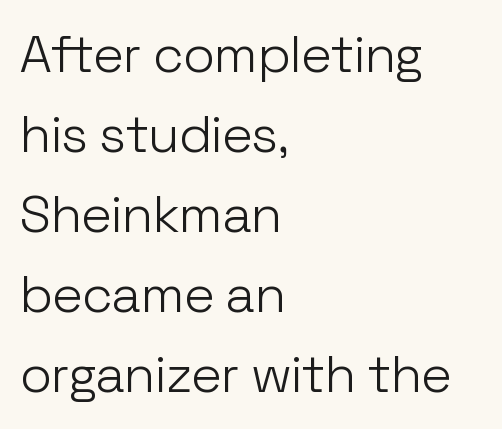
The image shows 52 px light sans-serif type, upright; set left-aligned, normal line spacing (1.54x), normal letter spacing, not underlined; low stroke contrast and a medium x-height.
